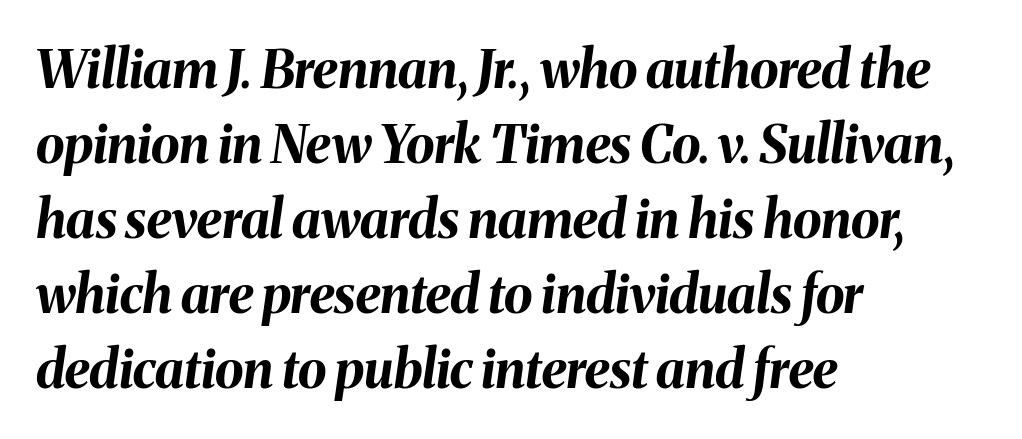
The image shows 52 px bold type, italic (leaning right); set left-aligned, normal line spacing (1.44x), normal letter spacing, not underlined; medium stroke contrast and a medium x-height.
